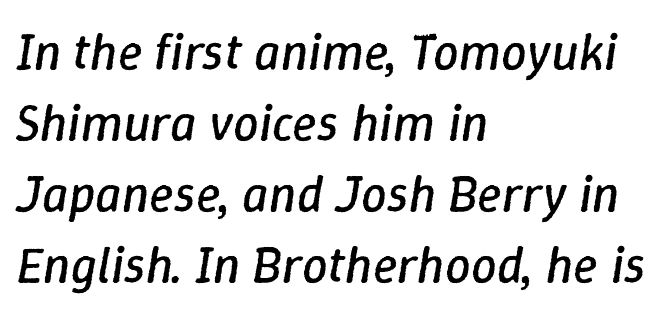
The image shows 51 px regular-weight type, italic (leaning right); set left-aligned, normal line spacing (1.39x), normal letter spacing, not underlined; low stroke contrast and a medium x-height.
